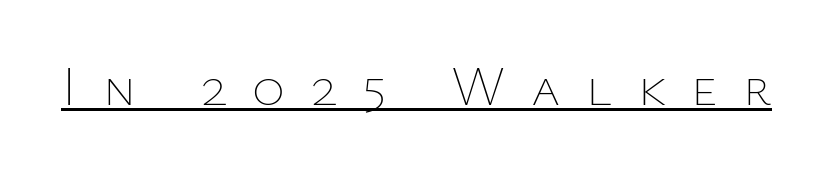
The image shows 56 px thin type, upright; set unusually wide letter spacing (+0.45 em), underlined; low stroke contrast and a medium x-height.
